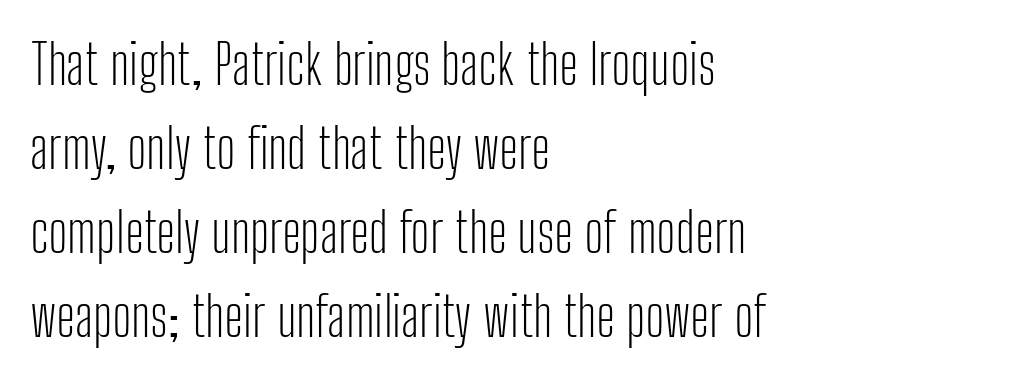
Varying glyph widths throughout — classic text-font behaviour. Italic? Not at all — the glyphs are vertical. Between one letter and the next there's only the usual sliver of space. Whoever set this chose a conventional vertical rhythm. Only glyphs here, with clear space below each row.
